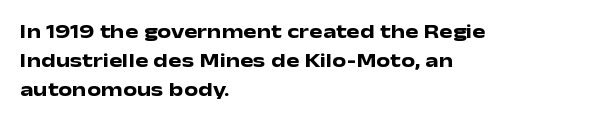
Q: Is the text bold? A: Yes.
Q: Is the text italic (slanted)? A: No, it is upright.
Q: Is the text underlined? A: No.
Q: How is the paragraph aligned? A: Left-aligned.
Q: Is the spacing between letters normal or unusually wide? A: Normal.
Q: Is the spacing between lines tight, normal or loose? A: Normal.
